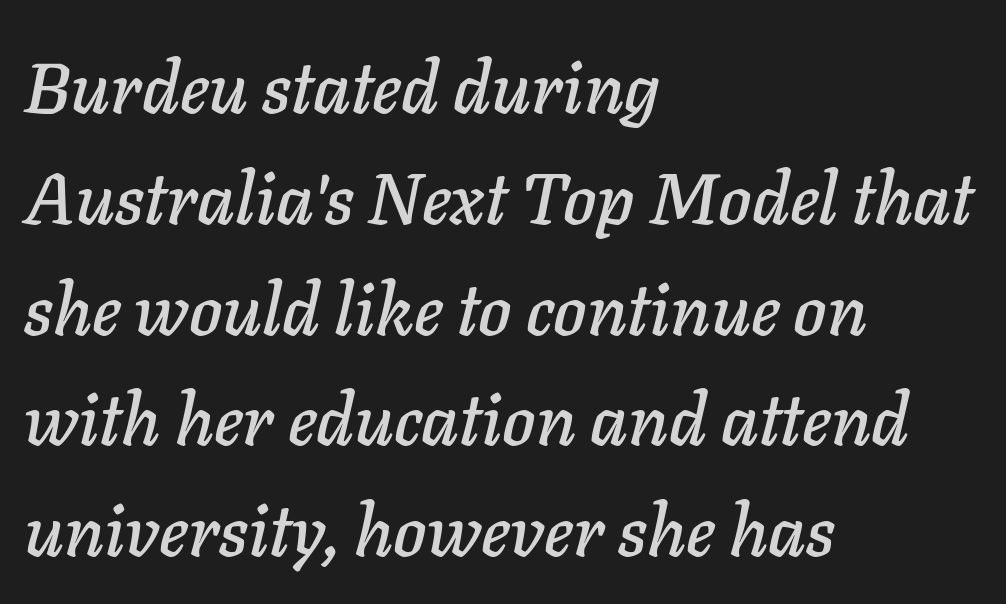
{"italic": "yes", "lean": "right", "slant_degrees": 11, "width": "normal", "stroke_contrast": "low", "x_height": "medium", "monospaced": "no", "underline": "no", "align": "left", "line_spacing": "normal", "line_spacing_ratio": 1.56, "letter_spacing": "normal", "letter_spacing_em": 0.0, "glyph_px": 71}
